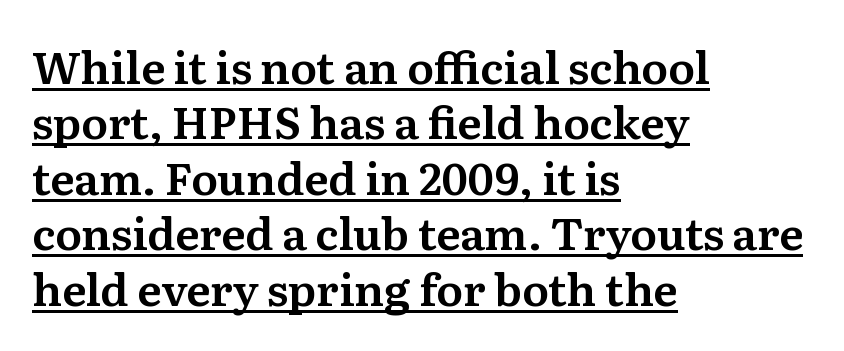
The rendering uses natural spacing where letterforms have individual widths. This rendering leaves character spacing at its baseline value. The specimen reads as upright at a glance. Layout note: lines flush left. Serifs: yes, visible at the terminals of the letterforms. The rendering uses a moderate line-height, typical for paragraphs.
